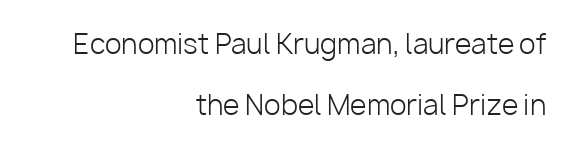
Inter-character spacing is left at the font's built-in metrics. The typography opts for an upright posture over an oblique one. Regarding leading, the lines here are spaced well apart. Stem width sits at or under what a default text font uses. The area under the type is left untouched. Every row of glyphs terminates at an identical x-position on the right.
